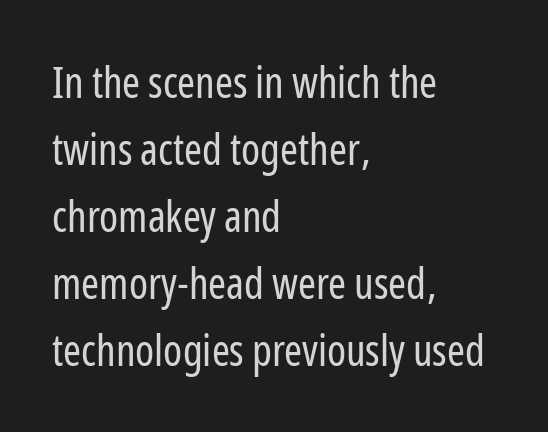
{"serif": "no", "italic": "no", "bold": "no", "weight": "regular", "width": "condensed", "stroke_contrast": "low", "x_height": "medium", "monospaced": "no", "underline": "no", "align": "left", "line_spacing": "normal", "line_spacing_ratio": 1.56, "letter_spacing": "normal", "letter_spacing_em": 0.0, "glyph_px": 43}
